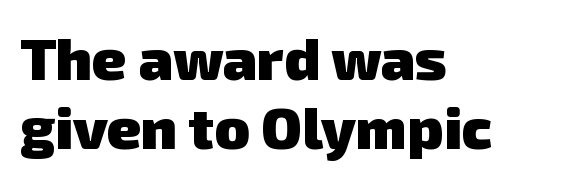
{"serif": "no", "bold": "yes", "weight": "heavy", "width": "normal", "stroke_contrast": "low", "x_height": "medium", "monospaced": "no", "underline": "no", "align": "left", "line_spacing_ratio": 1.19, "letter_spacing": "normal", "letter_spacing_em": 0.0, "glyph_px": 58}
